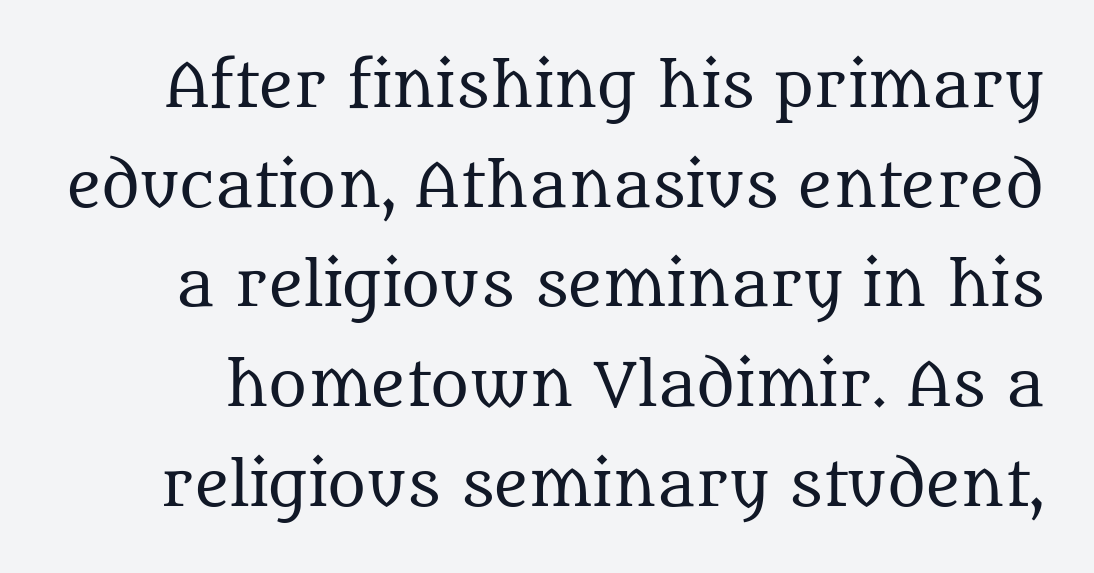
{"serif": "yes", "italic": "no", "bold": "no", "weight": "regular", "width": "normal", "stroke_contrast": "medium", "x_height": "large", "monospaced": "no", "underline": "no", "line_spacing": "normal", "line_spacing_ratio": 1.69, "letter_spacing": "normal", "letter_spacing_em": 0.0, "glyph_px": 59}
